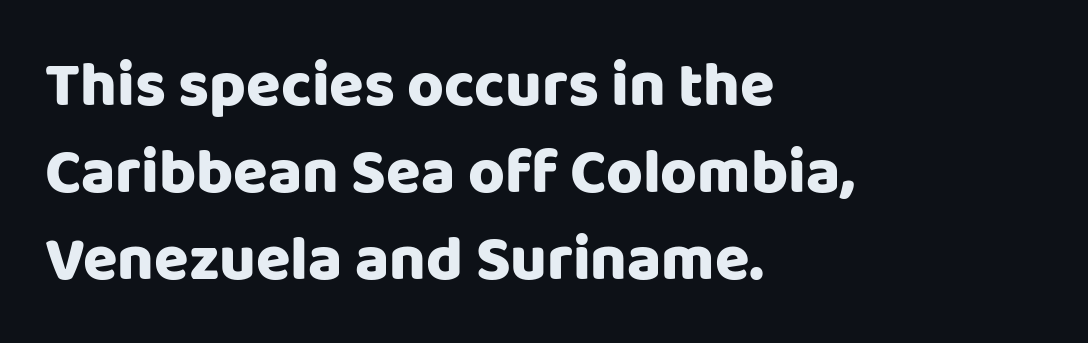
Note the varied advance widths — an 'i' is clearly narrower than an 'm'. When letters stand straight like this, we call the style roman or upright. The text block is weighted toward the left margin, trailing off unevenly rightward. No feet cap the strokes, marking this as sans-serif type. The space beneath each line is pristine and unruled.
